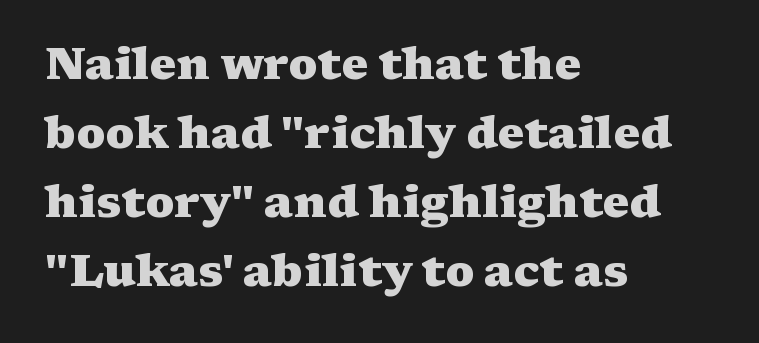
Q: Is the text bold? A: Yes.
Q: Is the text italic (slanted)? A: No, it is upright.
Q: Is the typeface a serif or a sans-serif typeface? A: Serif.
Q: Is the text underlined? A: No.
Q: How is the paragraph aligned? A: Left-aligned.
Q: Is the spacing between letters normal or unusually wide? A: Normal.
Q: Is the spacing between lines tight, normal or loose? A: Normal.
Q: Width (condensed, normal, or wide)? A: Wide.
Q: Stroke contrast? A: Medium.
Q: x-height? A: Medium.
Q: Monospaced? A: No.
